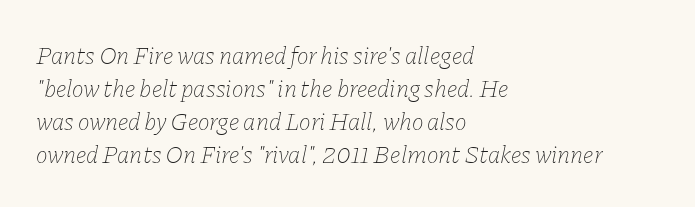
Q: Is the text bold? A: No.
Q: Is the text italic (slanted)? A: Yes, it leans right by about 11 degrees.
Q: Is the text underlined? A: No.
Q: How is the paragraph aligned? A: Left-aligned.
Q: Is the spacing between letters normal or unusually wide? A: Normal.
Q: Is the spacing between lines tight, normal or loose? A: Normal.
